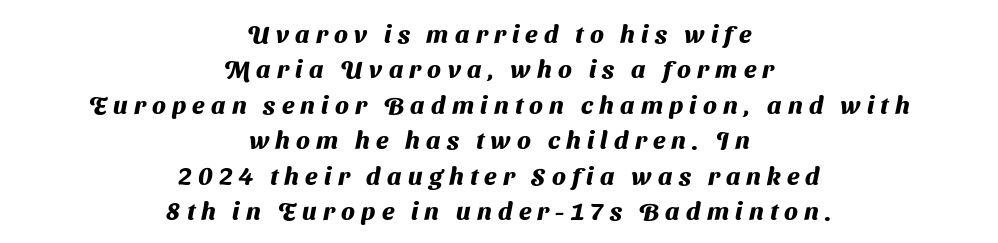
{"bold": "yes", "underline": "no", "align": "center", "line_spacing": "normal", "line_spacing_ratio": 1.42, "letter_spacing": "wide", "letter_spacing_em": 0.25, "glyph_px": 25}
